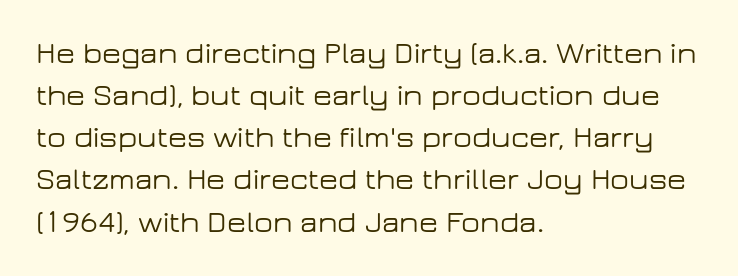
{"serif": "no", "italic": "no", "width": "wide", "stroke_contrast": "low", "x_height": "medium", "monospaced": "no", "underline": "no", "align": "left", "line_spacing": "normal", "line_spacing_ratio": 1.36, "letter_spacing": "normal", "letter_spacing_em": 0.0, "glyph_px": 31}
